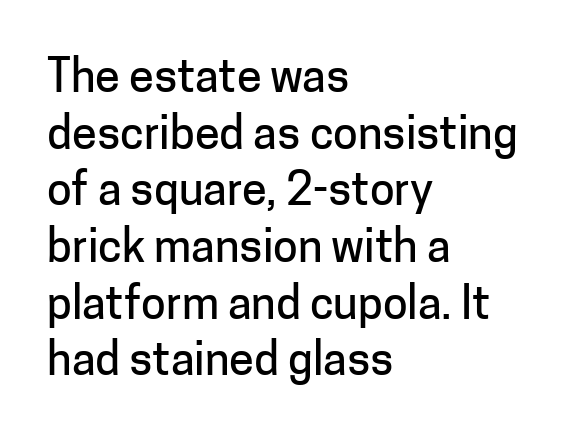
The image shows 45 px sans-serif type, upright; set left-aligned, normal line spacing (1.26x), normal letter spacing, not underlined; low stroke contrast and a medium x-height.
